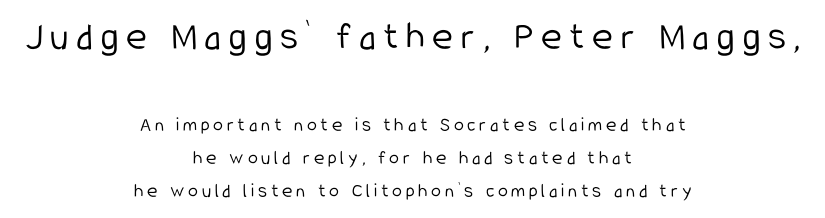
Here the designer chose a conventional face with non-uniform glyph widths. Clear beneath every line of the passage. A sans-serif font was chosen for this passage. Counters stay open thanks to moderate or lighter strokes. Short and long lines alike share a common midpoint. Vertical strokes here are truly vertical.
